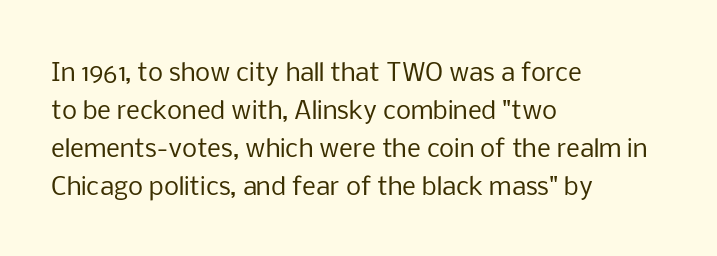
Q: Is the text bold? A: No.
Q: Is the text italic (slanted)? A: No, it is upright.
Q: Is the text underlined? A: No.
Q: How is the paragraph aligned? A: Left-aligned.
Q: Is the spacing between letters normal or unusually wide? A: Normal.
Q: Is the spacing between lines tight, normal or loose? A: Normal.
